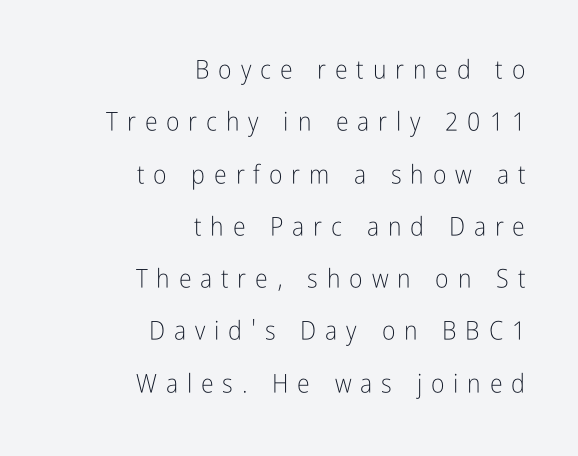
{"italic": "no", "bold": "no", "underline": "no", "align": "right", "line_spacing": "loose", "line_spacing_ratio": 2.01, "letter_spacing": "wide", "letter_spacing_em": 0.34, "glyph_px": 26}
